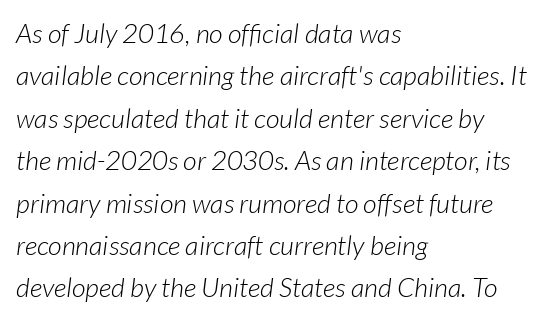
Q: Is the text bold? A: No.
Q: Is the text italic (slanted)? A: Yes, it leans right by about 7 degrees.
Q: Is the text underlined? A: No.
Q: How is the paragraph aligned? A: Left-aligned.
Q: Is the spacing between letters normal or unusually wide? A: Normal.
Q: Is the spacing between lines tight, normal or loose? A: Normal.
